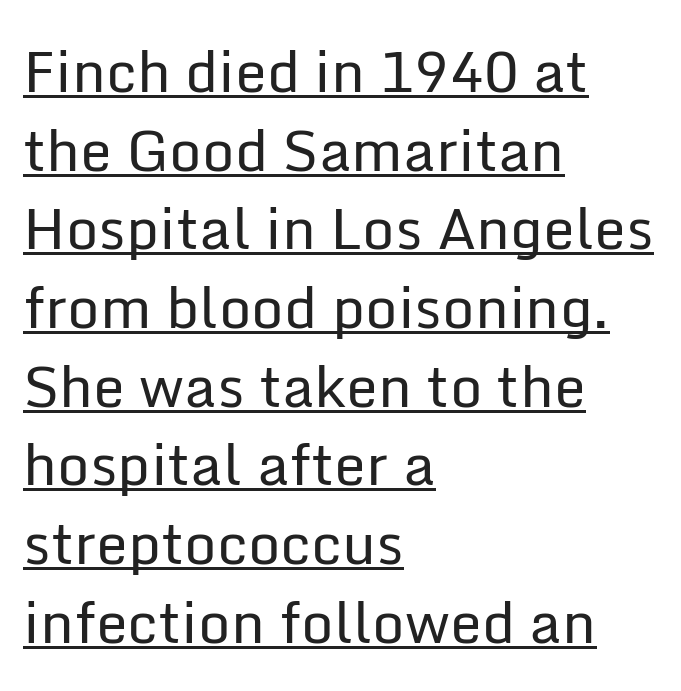
{"serif": "no", "italic": "no", "bold": "no", "weight": "regular", "width": "normal", "stroke_contrast": "low", "x_height": "medium", "monospaced": "no", "underline": "yes", "align": "left", "line_spacing": "normal", "line_spacing_ratio": 1.38, "letter_spacing": "normal", "letter_spacing_em": 0.0, "glyph_px": 57}
